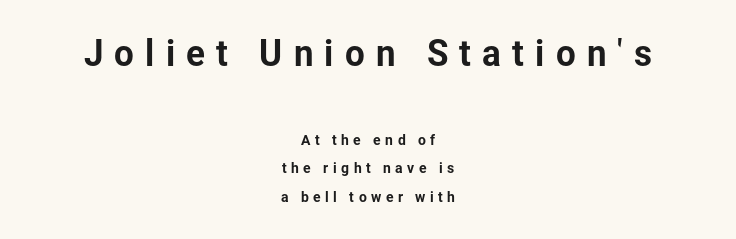
The image shows 35 px sans-serif type, upright; set centered, loose line spacing (2.05x), unusually wide letter spacing (+0.32 em), not underlined; the first (top) block is 2.5x larger; low stroke contrast and a medium x-height.
